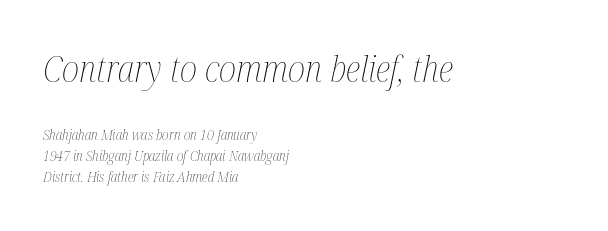
Q: Is the text bold? A: No.
Q: Is the text italic (slanted)? A: Yes, it leans right by about 12 degrees.
Q: Is the text underlined? A: No.
Q: How is the paragraph aligned? A: Left-aligned.
Q: Is the spacing between letters normal or unusually wide? A: Normal.
Q: Is the spacing between lines tight, normal or loose? A: Normal.
Q: Which block of text is set in a larger size, the first (top) or the second (bottom)? A: The first (top) one.
Q: Width (condensed, normal, or wide)? A: Condensed.
Q: Stroke contrast? A: Medium.
Q: x-height? A: Medium.
Q: Monospaced? A: No.
